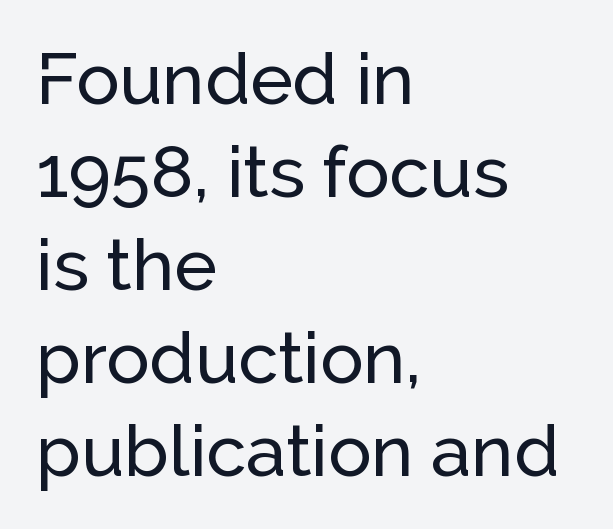
{"serif": "no", "italic": "no", "width": "normal", "stroke_contrast": "low", "x_height": "medium", "monospaced": "no", "underline": "no", "align": "left", "line_spacing": "normal", "line_spacing_ratio": 1.29, "letter_spacing": "normal", "letter_spacing_em": 0.0, "glyph_px": 72}
